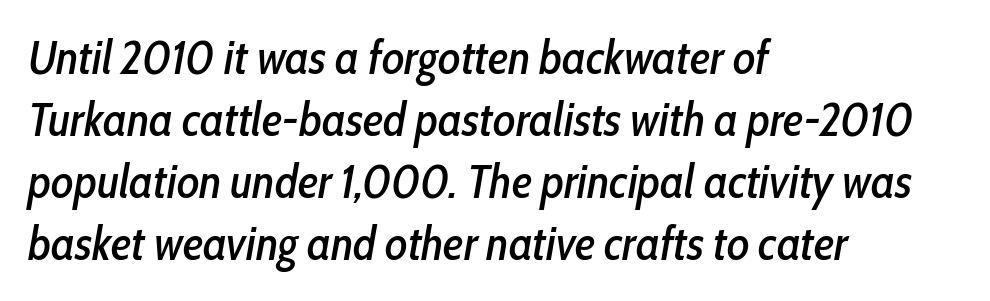
The image shows 47 px condensed type, italic (leaning right); set left-aligned, normal line spacing (1.32x), normal letter spacing, not underlined; low stroke contrast and a medium x-height.
